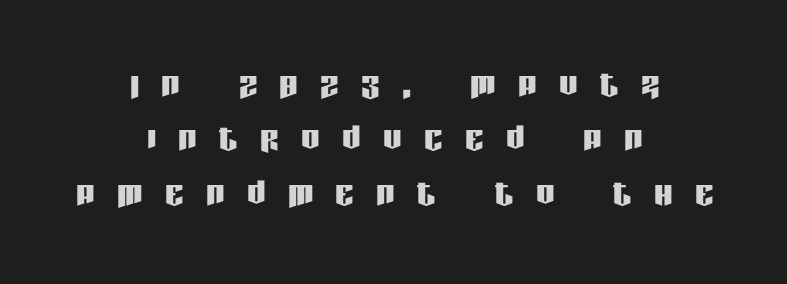
{"serif": "no", "italic": "no", "width": "condensed", "stroke_contrast": "low", "x_height": "large", "monospaced": "no", "underline": "no", "align": "center", "line_spacing_ratio": 1.18, "letter_spacing": "wide", "letter_spacing_em": 0.49, "glyph_px": 46}
